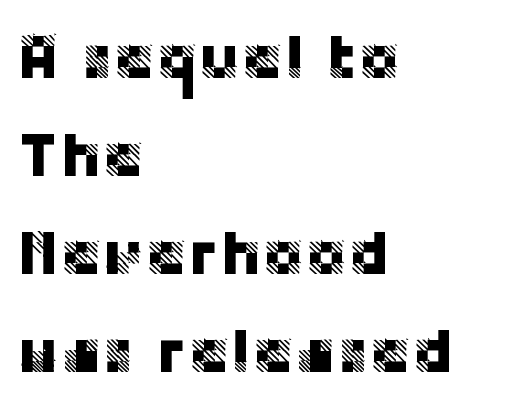
{"serif": "no", "italic": "no", "width": "normal", "stroke_contrast": "low", "x_height": "large", "monospaced": "no", "underline": "no", "align": "left", "line_spacing": "normal", "line_spacing_ratio": 1.53, "letter_spacing": "normal", "letter_spacing_em": 0.0, "glyph_px": 64}
